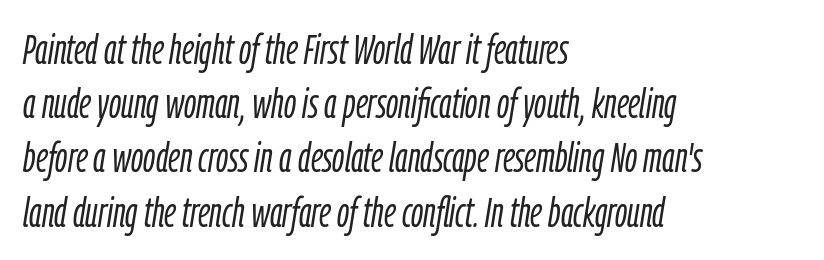
The passage shown is not underscored anywhere. The line-height multiplier appears to be the usual default. Here the designer chose a conventional face with non-uniform glyph widths. A typesetter would mark this as italic. Nothing heavy about these letters — not bold at all. Each word holds together tightly as a unit, with standard inter-letter gaps.
